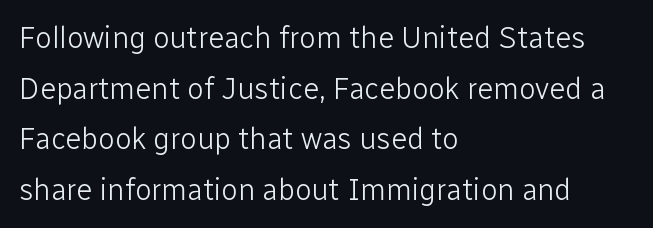
The letterforms sit at book weight or below. The rendering shows plain stroke endings on the letterforms — a sans-serif design. Just letters on the line, the space beneath them empty. Tall strokes in this sample are plumb rather than angled.
